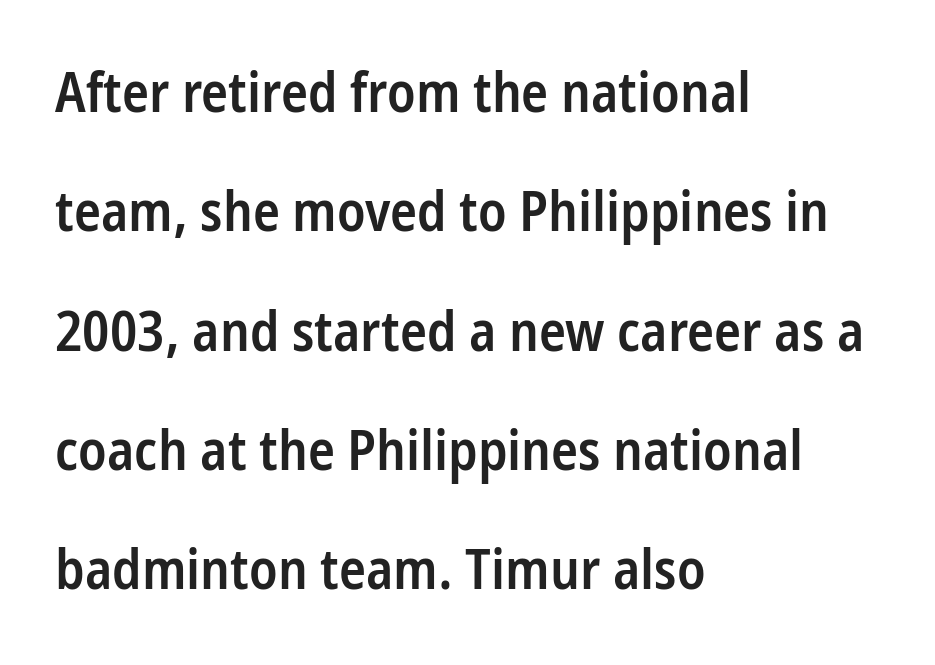
The image shows 56 px semibold, condensed sans-serif type, upright; set left-aligned, loose line spacing (2.13x), normal letter spacing, not underlined; low stroke contrast and a medium x-height.
